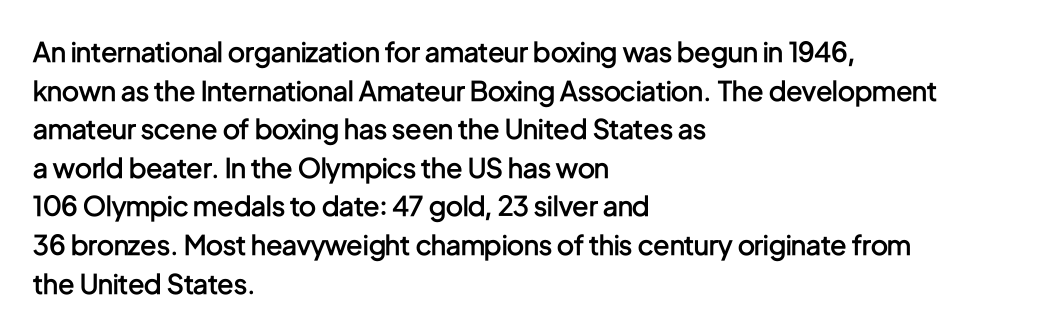
{"italic": "no", "bold": "semi", "underline": "no", "align": "left", "line_spacing": "normal", "line_spacing_ratio": 1.43, "letter_spacing": "normal", "letter_spacing_em": 0.0, "glyph_px": 27}
